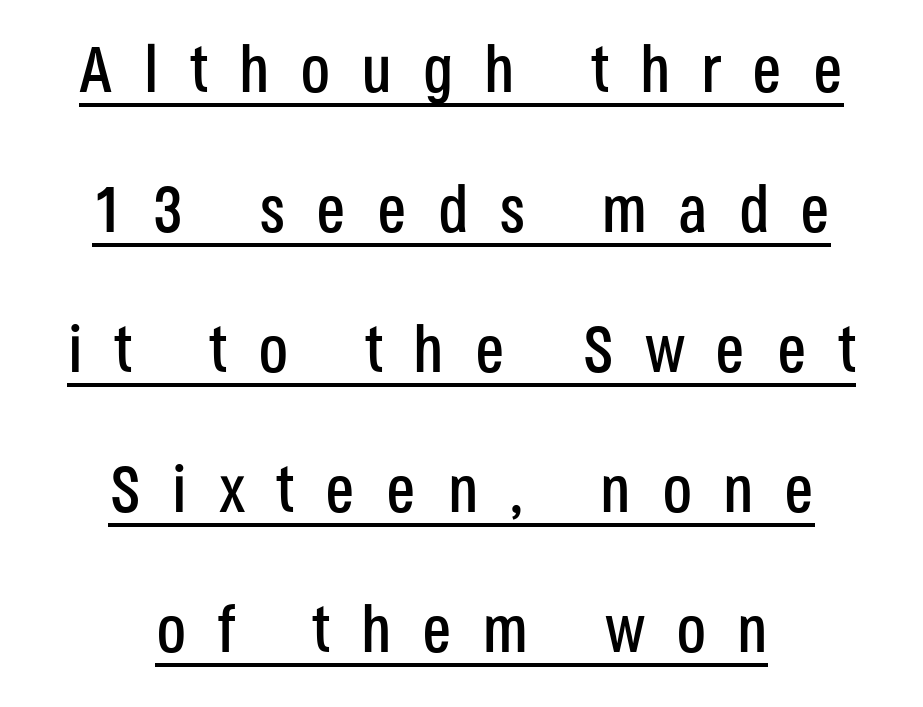
Q: Is the text italic (slanted)? A: No, it is upright.
Q: Is the typeface a serif or a sans-serif typeface? A: Sans-serif.
Q: Is the text underlined? A: Yes.
Q: How is the paragraph aligned? A: Centered.
Q: Is the spacing between letters normal or unusually wide? A: Unusually wide.
Q: Is the spacing between lines tight, normal or loose? A: Loose.
Q: Width (condensed, normal, or wide)? A: Condensed.
Q: Stroke contrast? A: Low.
Q: x-height? A: Large.
Q: Monospaced? A: No.
